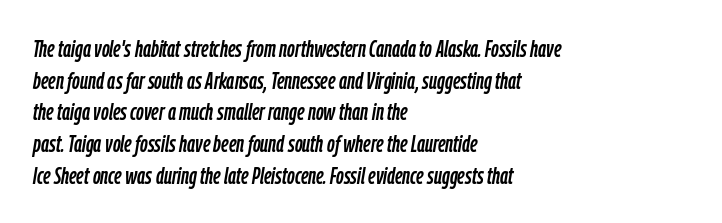
Q: Is the text italic (slanted)? A: Yes, it leans right by about 9 degrees.
Q: Is the text underlined? A: No.
Q: How is the paragraph aligned? A: Left-aligned.
Q: Is the spacing between letters normal or unusually wide? A: Normal.
Q: Is the spacing between lines tight, normal or loose? A: Normal.
